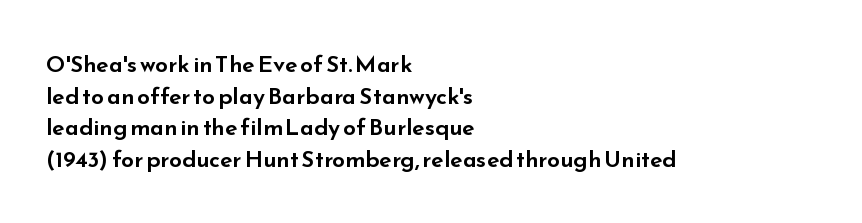
The image shows 23 px text type, upright; set left-aligned, normal line spacing (1.37x), normal letter spacing, not underlined.
